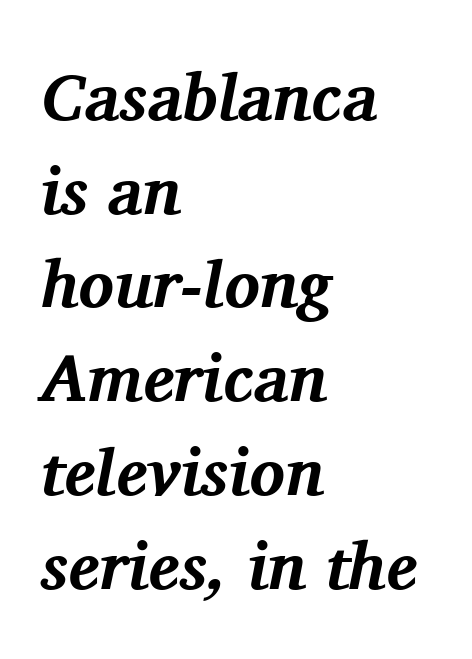
The horizontal fit of the characters is conventional and even. Honestly, there is no underline to notice here at all. When letters slant like this, we call the style italic. The passage shown is typed in a proportional face where columns would drift.
